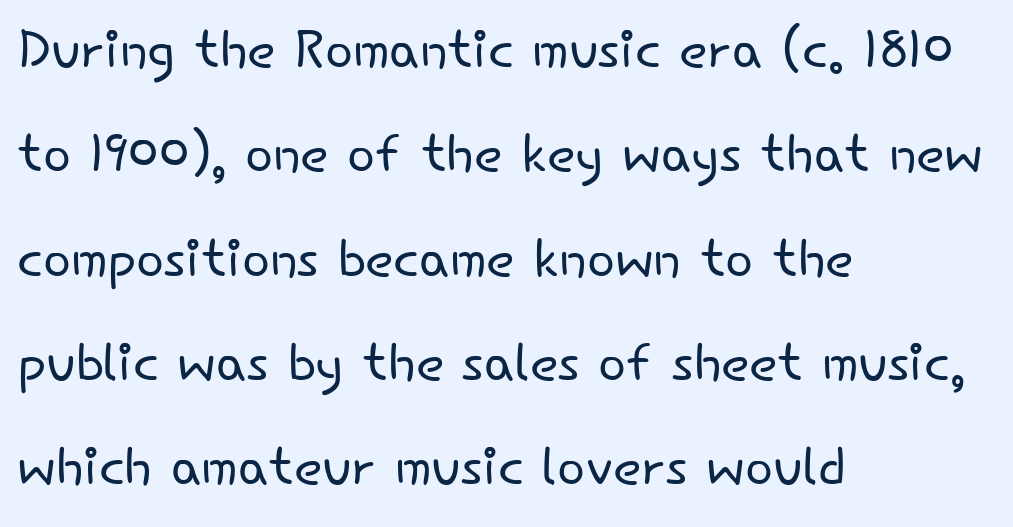
The image shows 74 px light sans-serif type, upright; set left-aligned, normal line spacing (1.41x), normal letter spacing, not underlined; low stroke contrast and a small x-height.
